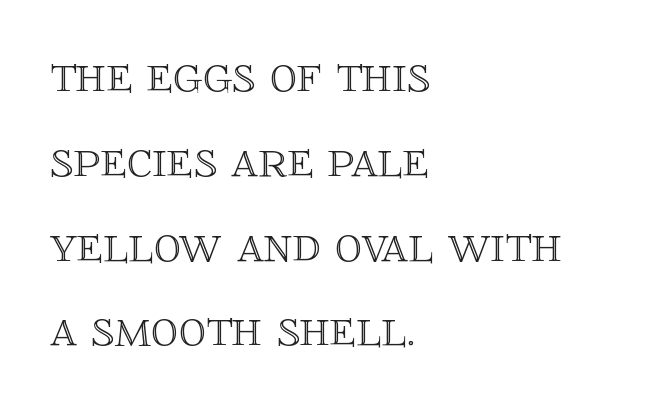
Q: Is the text italic (slanted)? A: No, it is upright.
Q: Is the text underlined? A: No.
Q: How is the paragraph aligned? A: Left-aligned.
Q: Is the spacing between letters normal or unusually wide? A: Normal.
Q: Is the spacing between lines tight, normal or loose? A: Normal.
Q: Width (condensed, normal, or wide)? A: Normal.
Q: x-height? A: Large.
Q: Monospaced? A: No.
